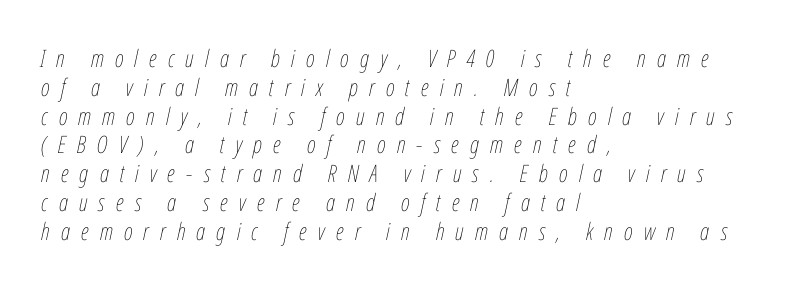
{"italic": "yes", "lean": "right", "slant_degrees": 12, "bold": "no", "underline": "no", "align": "left", "line_spacing_ratio": 1.2, "letter_spacing": "wide", "letter_spacing_em": 0.46, "glyph_px": 24}
